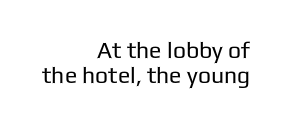
{"italic": "no", "bold": "no", "underline": "no", "align": "right", "line_spacing": "tight", "line_spacing_ratio": 1.08, "letter_spacing": "normal", "letter_spacing_em": 0.0, "glyph_px": 23}
